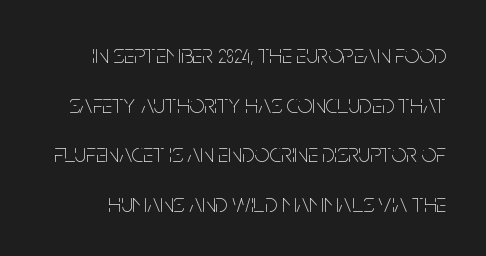
The image shows 26 px text type, upright; set loose line spacing (1.91x), normal letter spacing, not underlined.
